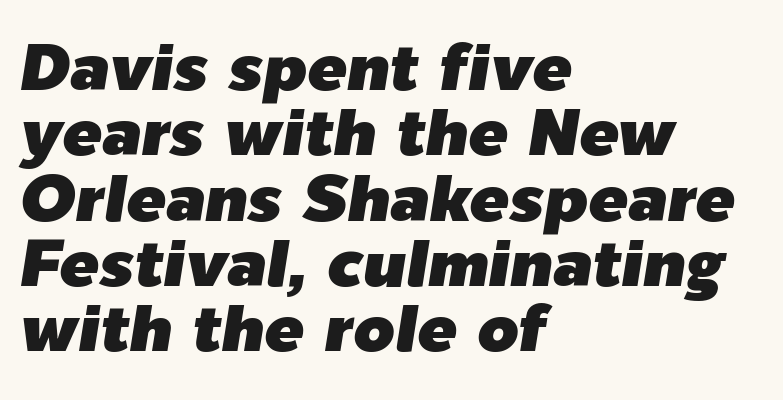
{"italic": "yes", "lean": "right", "slant_degrees": 9, "width": "normal", "stroke_contrast": "low", "x_height": "medium", "monospaced": "no", "underline": "no", "align": "left", "line_spacing": "tight", "line_spacing_ratio": 0.99, "letter_spacing": "normal", "letter_spacing_em": 0.0, "glyph_px": 66}
